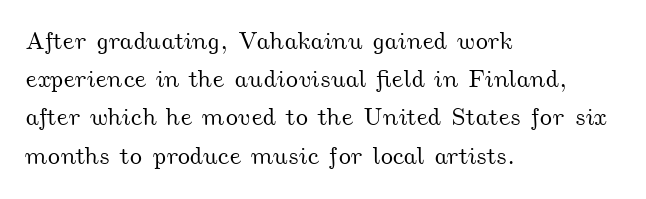
The image shows 25 px text type; set left-aligned, normal line spacing (1.53x), normal letter spacing, not underlined.
